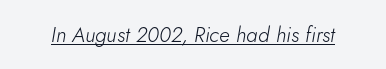
{"italic": "yes", "lean": "right", "slant_degrees": 5, "bold": "no", "underline": "yes", "letter_spacing": "normal", "letter_spacing_em": 0.0, "glyph_px": 21}
